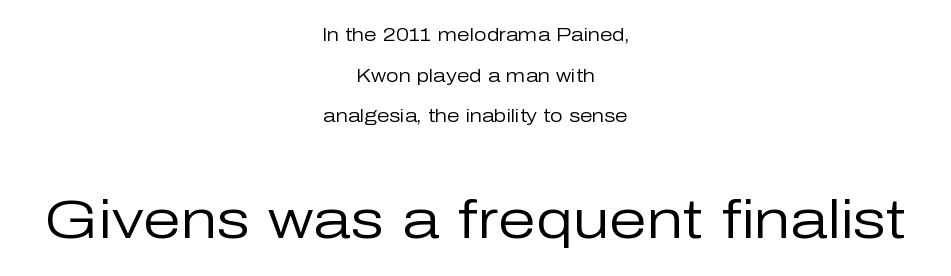
Caption: standard tracking, unaltered. No chunkiness to these letters — they're not bold. The vertical gap from one line to the next is large. Do the characters align in a grid? No, the font is proportional. Whoever set this made the second block the dominant, larger element. No feet cap the strokes, marking this as sans-serif type.
